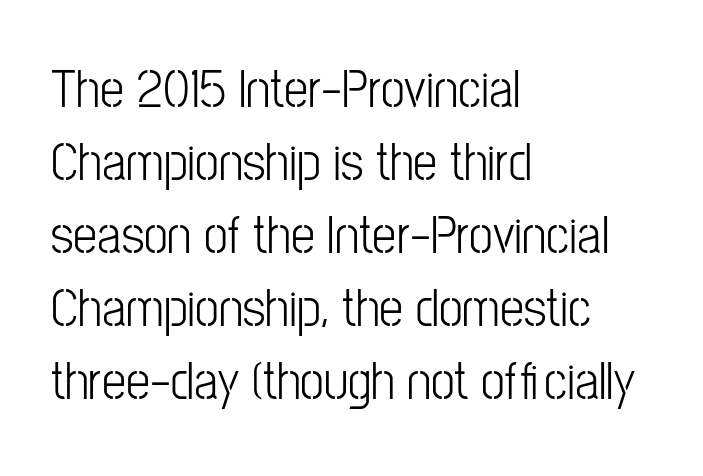
The lines are quadded left. The vertical gap from one line to the next is medium. Letters rest on an invisible, unmarked baseline. Serif or sans? Sans — the stroke terminals are bare. Between one letter and the next there's only the usual sliver of space. Do the characters align in a grid? No, the font is proportional.
